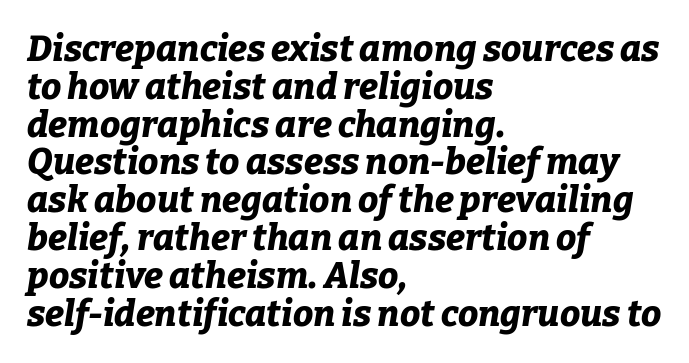
Q: Is the text bold? A: Yes.
Q: Is the text italic (slanted)? A: Yes, it leans right by about 9 degrees.
Q: Is the text underlined? A: No.
Q: How is the paragraph aligned? A: Left-aligned.
Q: Is the spacing between letters normal or unusually wide? A: Normal.
Q: Is the spacing between lines tight, normal or loose? A: Tight.
Q: Width (condensed, normal, or wide)? A: Normal.
Q: Stroke contrast? A: Low.
Q: x-height? A: Medium.
Q: Monospaced? A: No.
